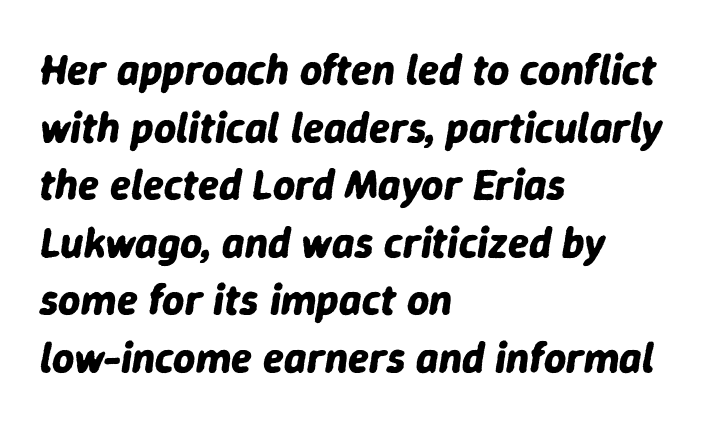
Q: Is the text bold? A: Yes.
Q: Is the text italic (slanted)? A: Yes, it leans right by about 9 degrees.
Q: Is the text underlined? A: No.
Q: How is the paragraph aligned? A: Left-aligned.
Q: Is the spacing between letters normal or unusually wide? A: Normal.
Q: Is the spacing between lines tight, normal or loose? A: Normal.
Q: Width (condensed, normal, or wide)? A: Normal.
Q: Stroke contrast? A: Low.
Q: x-height? A: Medium.
Q: Monospaced? A: No.
